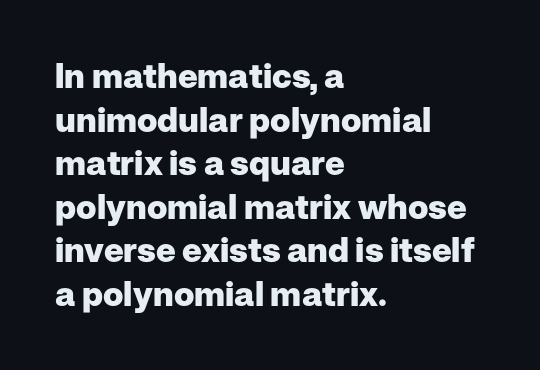
{"serif": "no", "italic": "no", "bold": "yes", "weight": "heavy", "width": "normal", "stroke_contrast": "low", "x_height": "medium", "monospaced": "no", "underline": "no", "align": "left", "line_spacing": "normal", "line_spacing_ratio": 1.28, "letter_spacing": "normal", "letter_spacing_em": 0.0, "glyph_px": 34}
